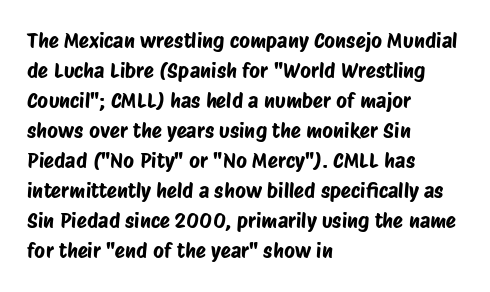
{"underline": "no", "align": "left", "line_spacing": "normal", "line_spacing_ratio": 1.43, "letter_spacing": "normal", "letter_spacing_em": 0.0, "glyph_px": 21}
